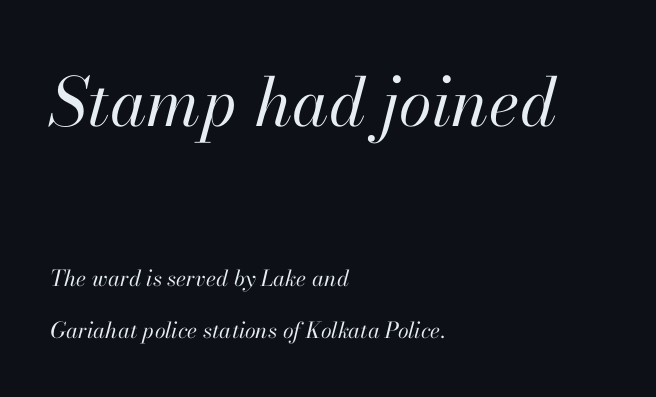
Q: Is the text bold? A: No.
Q: Is the text italic (slanted)? A: Yes, it leans right by about 13 degrees.
Q: Is the text underlined? A: No.
Q: How is the paragraph aligned? A: Left-aligned.
Q: Is the spacing between letters normal or unusually wide? A: Normal.
Q: Is the spacing between lines tight, normal or loose? A: Loose.
Q: Which block of text is set in a larger size, the first (top) or the second (bottom)? A: The first (top) one.
Q: Width (condensed, normal, or wide)? A: Normal.
Q: Stroke contrast? A: High.
Q: x-height? A: Small.
Q: Monospaced? A: No.
